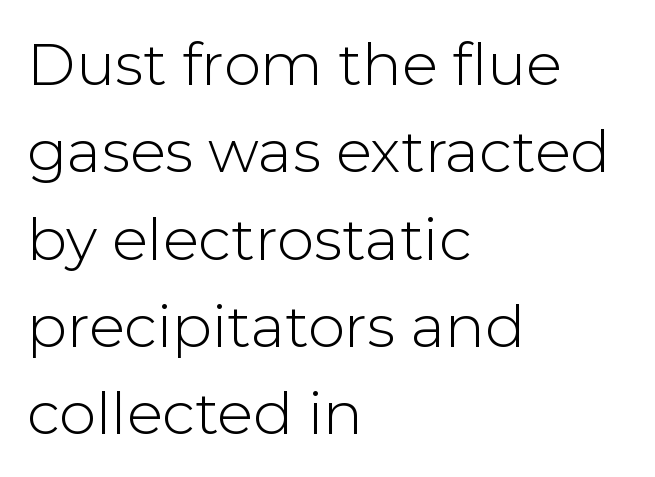
Q: Is the text bold? A: No.
Q: Is the text italic (slanted)? A: No, it is upright.
Q: Is the typeface a serif or a sans-serif typeface? A: Sans-serif.
Q: Is the text underlined? A: No.
Q: How is the paragraph aligned? A: Left-aligned.
Q: Is the spacing between letters normal or unusually wide? A: Normal.
Q: Is the spacing between lines tight, normal or loose? A: Normal.
Q: Width (condensed, normal, or wide)? A: Normal.
Q: Stroke contrast? A: Low.
Q: x-height? A: Medium.
Q: Monospaced? A: No.
